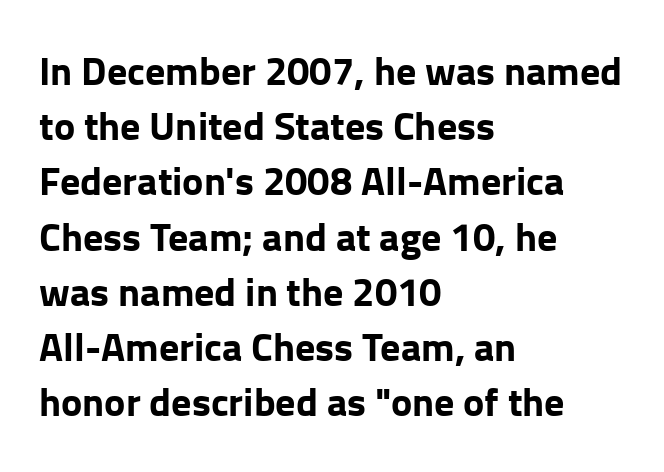
What weight is shown? A full bold with thick strokes. Type style note: lacks serifs. Short note: letters normally spaced. The specimen reads as upright at a glance. In terms of leading, this rendering sits right in the middle. Casual observation: everything's shoved over to the left.
